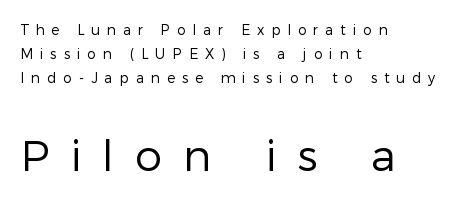
Q: Is the text bold? A: No.
Q: Is the text italic (slanted)? A: No, it is upright.
Q: Is the typeface a serif or a sans-serif typeface? A: Sans-serif.
Q: Is the text underlined? A: No.
Q: How is the paragraph aligned? A: Left-aligned.
Q: Is the spacing between letters normal or unusually wide? A: Unusually wide.
Q: Which block of text is set in a larger size, the first (top) or the second (bottom)? A: The second (bottom) one.
Q: Width (condensed, normal, or wide)? A: Normal.
Q: Stroke contrast? A: Low.
Q: x-height? A: Medium.
Q: Monospaced? A: No.
